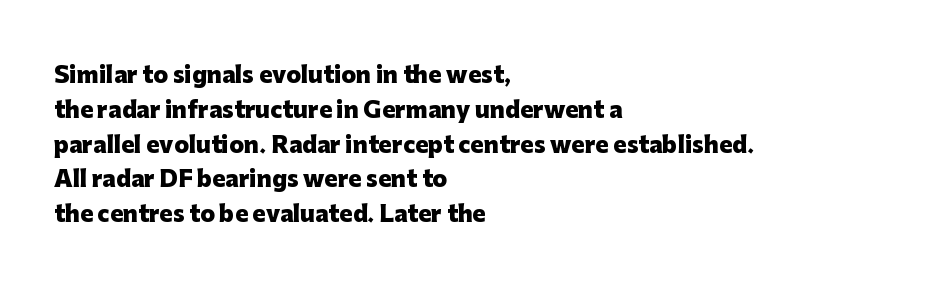
{"italic": "no", "bold": "yes", "underline": "no", "align": "left", "line_spacing": "normal", "line_spacing_ratio": 1.58, "letter_spacing": "normal", "letter_spacing_em": 0.0, "glyph_px": 22}
